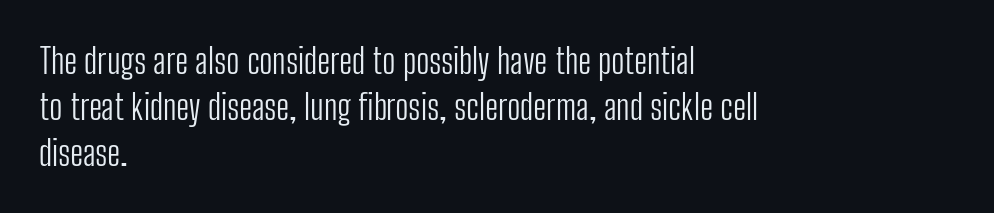
{"serif": "no", "italic": "no", "bold": "no", "weight": "light", "width": "condensed", "stroke_contrast": "low", "x_height": "medium", "monospaced": "no", "underline": "no", "align": "left", "line_spacing": "normal", "line_spacing_ratio": 1.31, "letter_spacing": "normal", "letter_spacing_em": 0.0, "glyph_px": 35}
